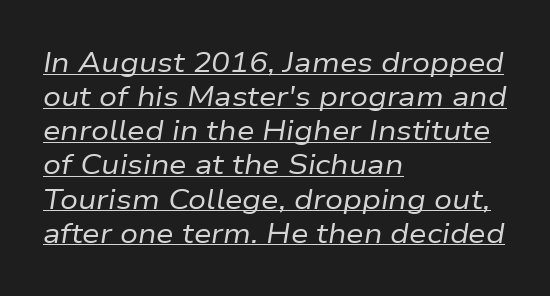
The image shows 28 px regular-weight type, italic (leaning right); set left-aligned, line spacing 1.22x, normal letter spacing, underlined; low stroke contrast and a medium x-height.
